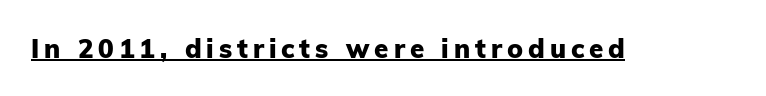
Q: Is the text bold? A: Yes.
Q: Is the text italic (slanted)? A: No, it is upright.
Q: Is the text underlined? A: Yes.
